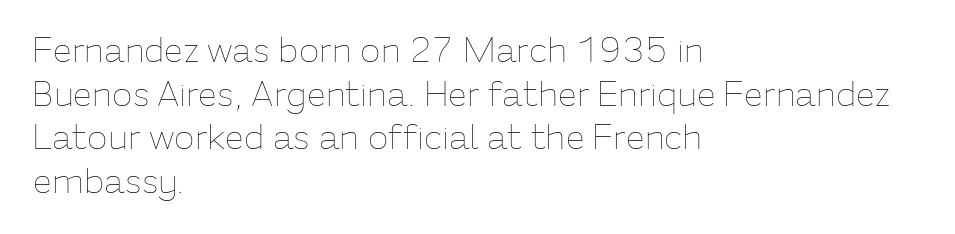
The image shows 34 px thin type, upright; set left-aligned, normal line spacing (1.28x), normal letter spacing, not underlined; low stroke contrast and a medium x-height.
